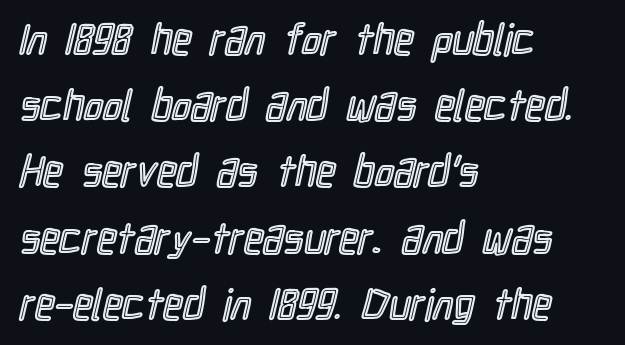
The typesetter chose a ragged-right arrangement here. Each row of text sits above clean, open space. Tracking here is standard; glyphs follow each other at the usual distance. Is there much room between lines? A standard amount, neither cramped nor airy.
